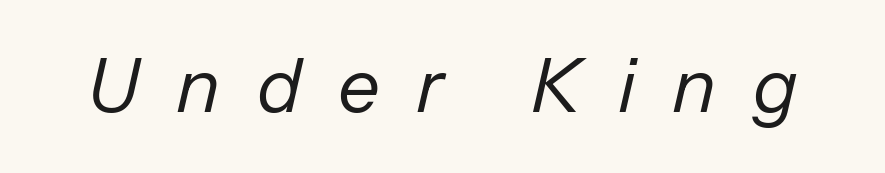
The image shows 74 px regular-weight type, italic (leaning right); set unusually wide letter spacing (+0.49 em), not underlined; low stroke contrast and a medium x-height.
